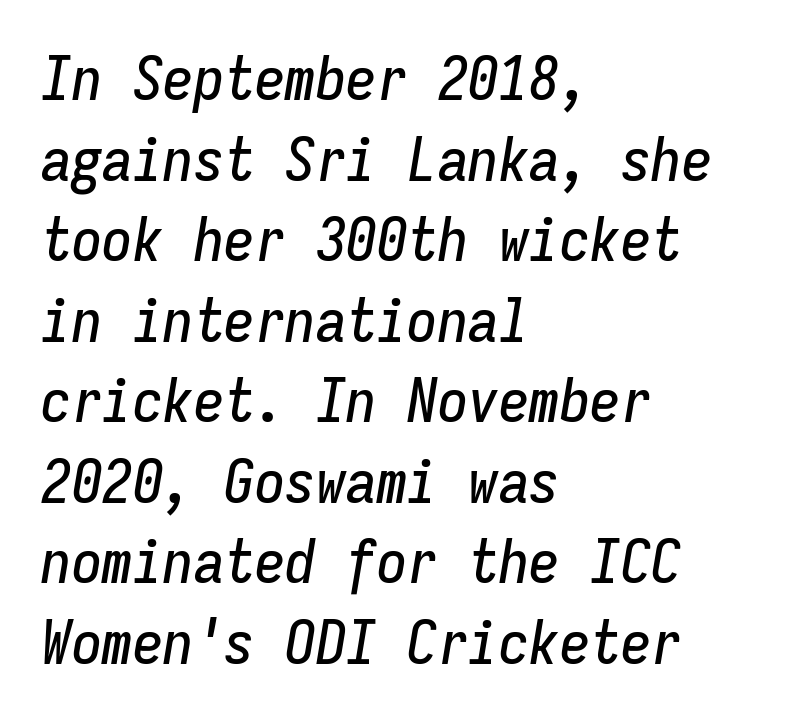
Glance below the letters and you will spot only blank space. The ragged edge is on the right, which tells us the setting is flush left. Monospaced: the letters line up in strict vertical columns. In terms of leading, this rendering sits right in the middle. Designer's note — italics engaged.
